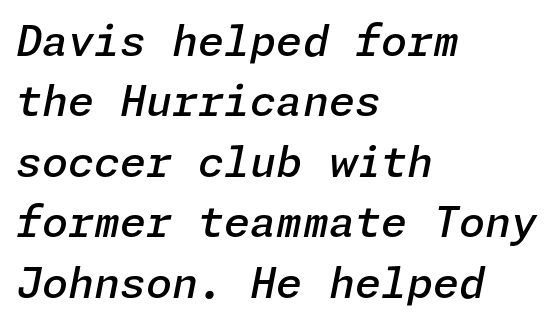
{"italic": "yes", "lean": "right", "slant_degrees": 11, "bold": "semi", "weight": "semibold", "width": "normal", "stroke_contrast": "low", "x_height": "medium", "underline": "no", "align": "left", "line_spacing": "normal", "line_spacing_ratio": 1.44, "letter_spacing": "normal", "letter_spacing_em": 0.0, "glyph_px": 42}
